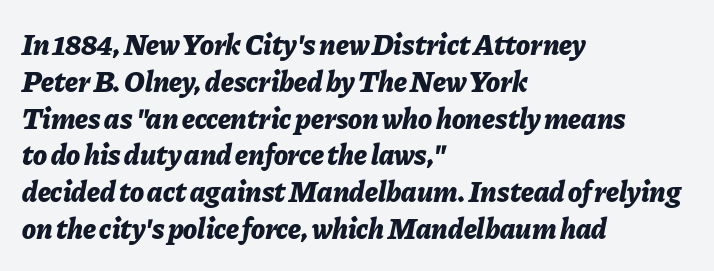
{"italic": "yes", "lean": "right", "slant_degrees": 11, "bold": "yes", "weight": "bold", "width": "normal", "stroke_contrast": "low", "x_height": "medium", "monospaced": "no", "underline": "no", "align": "left", "line_spacing": "normal", "line_spacing_ratio": 1.27, "letter_spacing": "normal", "letter_spacing_em": 0.0, "glyph_px": 29}
